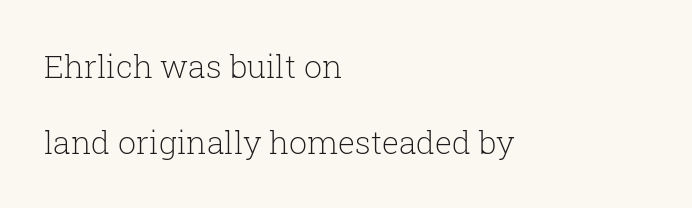
{"serif": "yes", "italic": "no", "bold": "no", "weight": "light", "width": "normal", "stroke_contrast": "low", "x_height": "medium", "monospaced": "no", "underline": "no", "align": "left", "line_spacing": "loose", "line_spacing_ratio": 2.39, "letter_spacing": "normal", "letter_spacing_em": 0.0, "glyph_px": 32}
